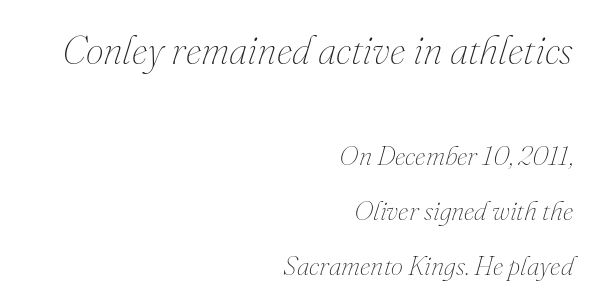
The image shows 40 px thin type, italic (leaning right); set right-aligned, loose line spacing (2.04x), normal letter spacing, not underlined; the first (top) block is 1.48x larger; medium stroke contrast and a small x-height.
